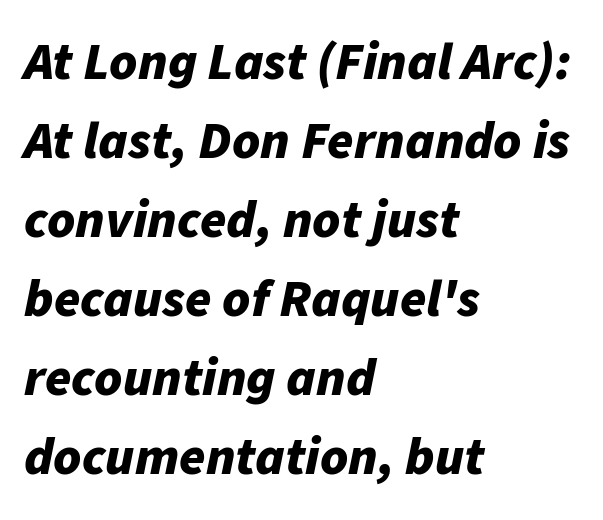
Looks like regular typesetting: each glyph gets only the width it needs. The ragged edge is on the right, which tells us the setting is flush left. A clean baseline with only descenders dipping below it. A typesetter would call this zero additional tracking. These words are printed bold, with thick strokes throughout.
